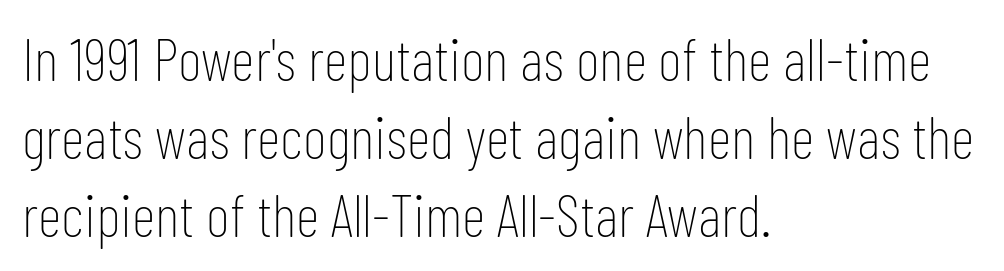
The image shows 59 px thin, condensed sans-serif type, upright; set left-aligned, normal line spacing (1.32x), normal letter spacing, not underlined; low stroke contrast and a medium x-height.
